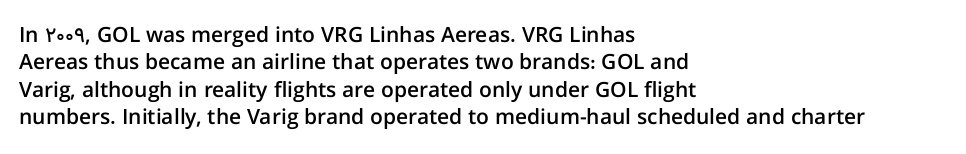
The image shows 21 px text type, upright; set left-aligned, normal line spacing (1.3x), normal letter spacing, not underlined.
